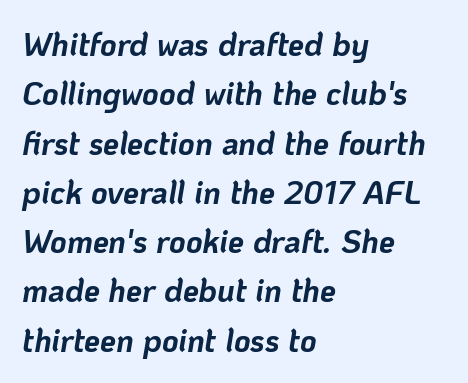
{"italic": "yes", "lean": "right", "slant_degrees": 10, "bold": "yes", "weight": "bold", "width": "normal", "stroke_contrast": "low", "x_height": "medium", "monospaced": "no", "underline": "no", "align": "left", "line_spacing": "normal", "line_spacing_ratio": 1.54, "letter_spacing": "normal", "letter_spacing_em": 0.0, "glyph_px": 32}
